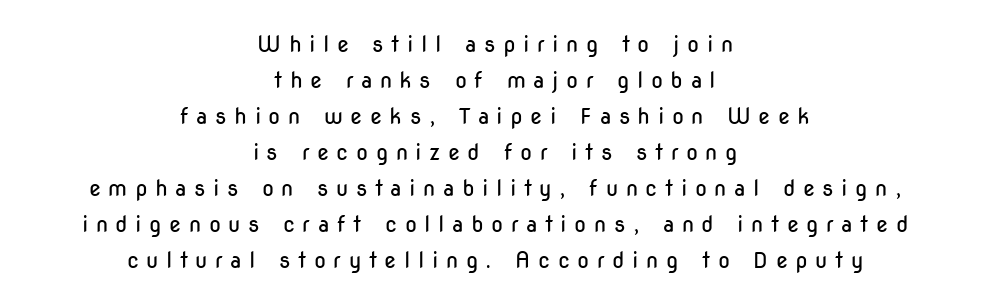
The strip under each line holds only bare page. The strokes are not fattened; the text isn't bold. The line texture is sparse and dotted thanks to wide tracking. The typesetter chose a symmetrical, centered arrangement here.
